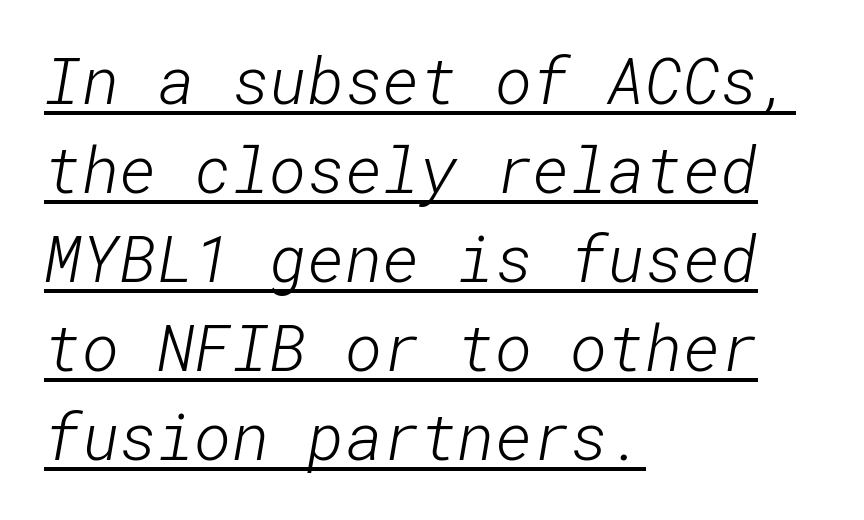
Weight: in the light-to-regular range. Students, note that the glyphs here touch the page at normal intervals. The glyphs are accompanied by a horizontal stroke just below them. The rendering uses a moderate line-height, typical for paragraphs.
